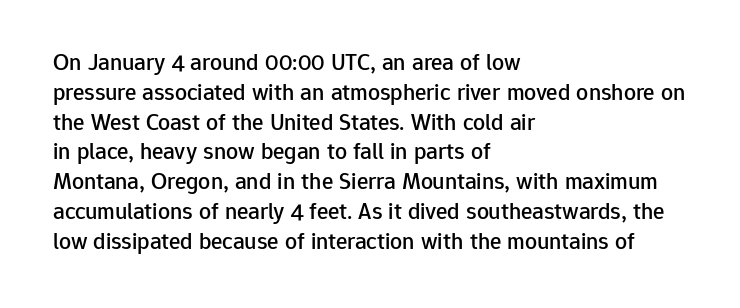
{"italic": "no", "underline": "no", "align": "left", "line_spacing_ratio": 1.24, "letter_spacing": "normal", "letter_spacing_em": 0.0, "glyph_px": 24}
